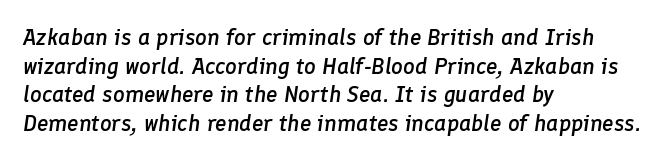
Italic: yes, the glyphs are oblique. Students, note that the glyphs here touch the page at normal intervals. In terms of weight, the rendering is demibold, just under bold. Nobody drew a line under any word here. The paragraph shown leans on its left margin.
